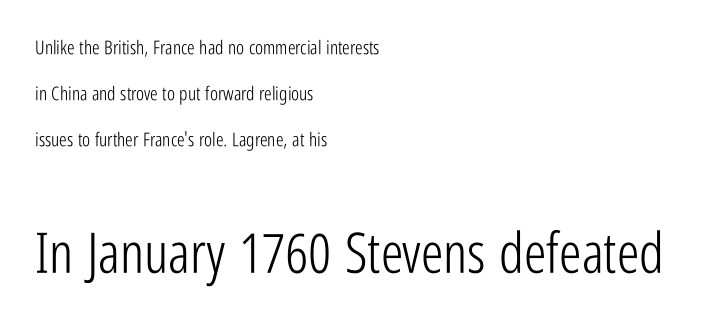
The second block has been scaled up relative to the first. This sample has the flowing, uneven cadence of proportional lettering. The baseline area is clear. Is this a heavy cut? Hardly; it is regular or lighter.
